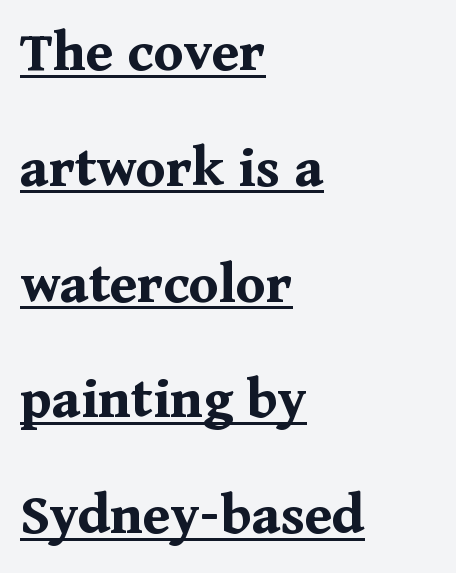
Q: Is the text bold? A: Yes.
Q: Is the text italic (slanted)? A: No, it is upright.
Q: Is the typeface a serif or a sans-serif typeface? A: Serif.
Q: Is the text underlined? A: Yes.
Q: How is the paragraph aligned? A: Left-aligned.
Q: Is the spacing between letters normal or unusually wide? A: Normal.
Q: Is the spacing between lines tight, normal or loose? A: Loose.
Q: Width (condensed, normal, or wide)? A: Normal.
Q: Stroke contrast? A: Medium.
Q: x-height? A: Medium.
Q: Monospaced? A: No.
